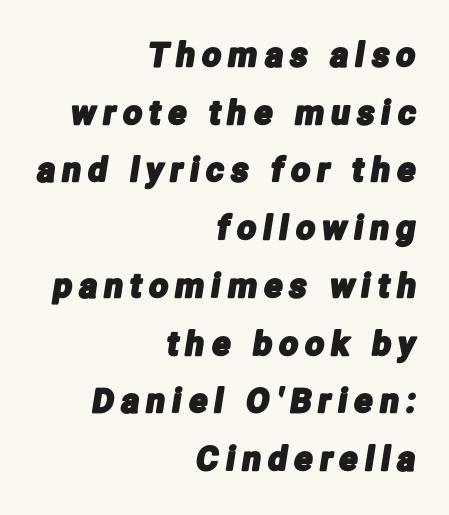
The image shows 33 px condensed sans-serif type; set right-aligned, line spacing 1.75x, unusually wide letter spacing (+0.23 em), not underlined; low stroke contrast and a medium x-height.
